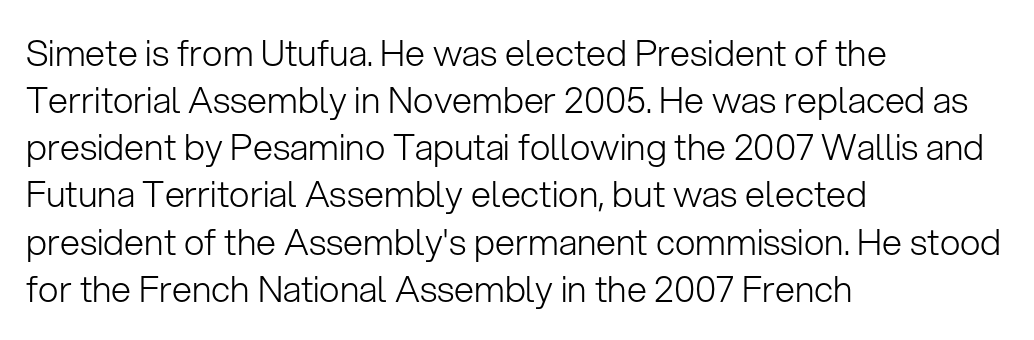
The image shows 36 px light sans-serif type, upright; set left-aligned, normal line spacing (1.31x), normal letter spacing, not underlined; low stroke contrast and a medium x-height.
